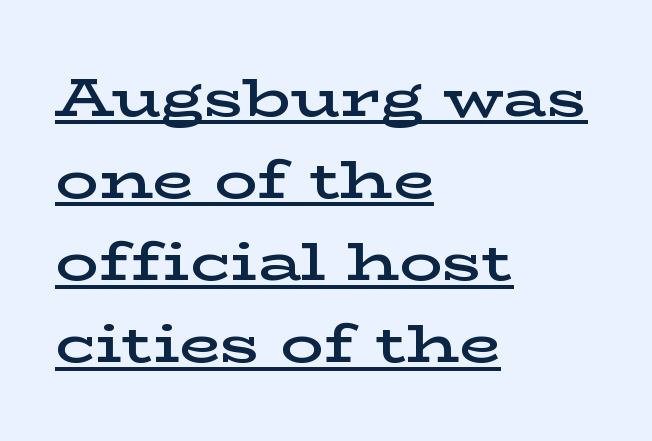
How are the letters spaced? Ordinarily, with no added tracking. A rule runs beneath these lines of type. Horizontally, the lines are justified to the leading edge only. Is this a sans? No — the strokes have serifs. The passage shown is typed in a proportional face where columns would drift.
